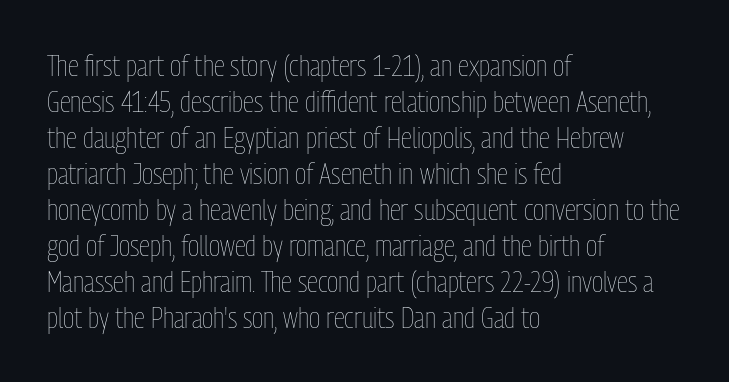
The image shows 29 px thin, condensed type, upright; set left-aligned, line spacing 1.24x, normal letter spacing, not underlined; low stroke contrast and a medium x-height.
